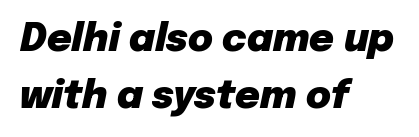
The image shows 38 px heavy type, italic (leaning right); set left-aligned, normal line spacing (1.5x), normal letter spacing, not underlined; low stroke contrast and a medium x-height.
